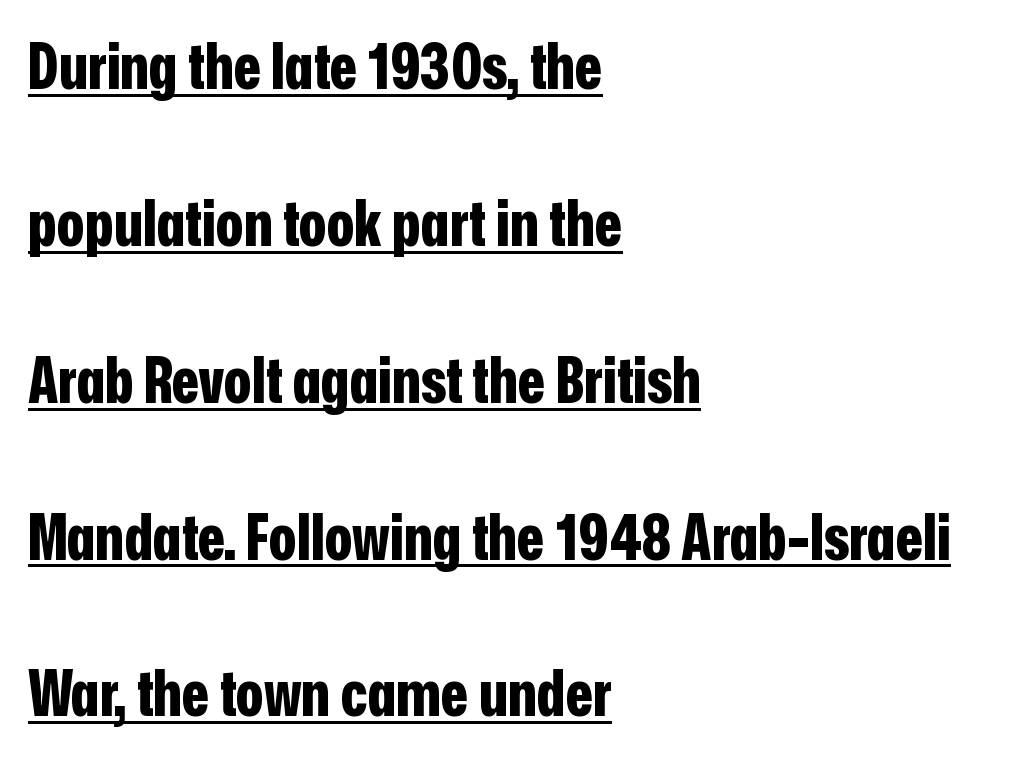
Q: Is the text bold? A: Yes.
Q: Is the text italic (slanted)? A: No, it is upright.
Q: Is the typeface a serif or a sans-serif typeface? A: Sans-serif.
Q: Is the text underlined? A: Yes.
Q: How is the paragraph aligned? A: Left-aligned.
Q: Is the spacing between letters normal or unusually wide? A: Normal.
Q: Is the spacing between lines tight, normal or loose? A: Loose.
Q: Width (condensed, normal, or wide)? A: Condensed.
Q: Stroke contrast? A: Low.
Q: x-height? A: Medium.
Q: Monospaced? A: No.
